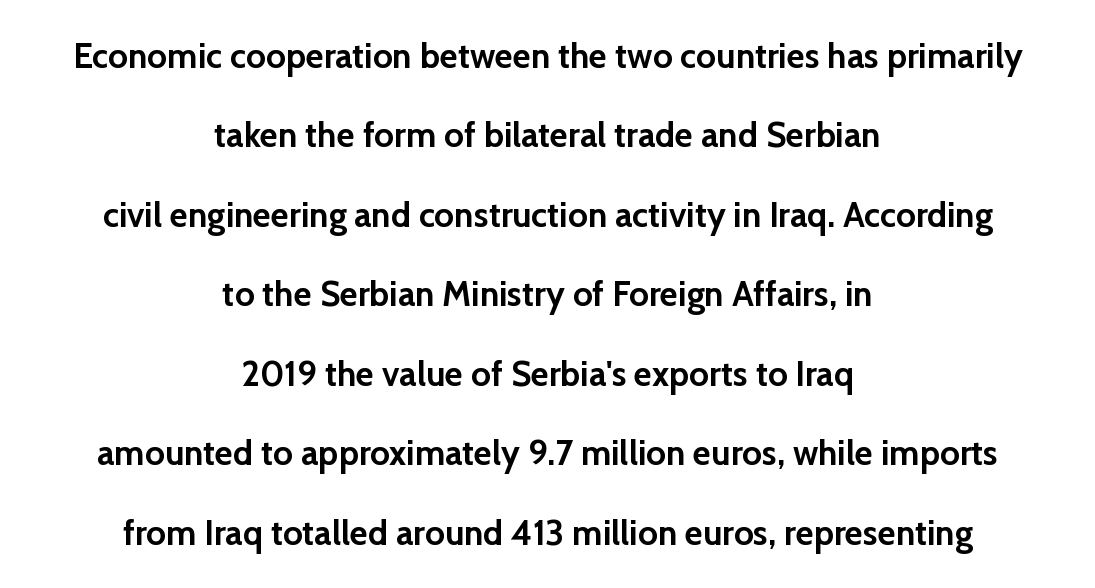
Q: Is the text bold? A: Yes.
Q: Is the text italic (slanted)? A: No, it is upright.
Q: Is the typeface a serif or a sans-serif typeface? A: Sans-serif.
Q: Is the text underlined? A: No.
Q: How is the paragraph aligned? A: Centered.
Q: Is the spacing between letters normal or unusually wide? A: Normal.
Q: Is the spacing between lines tight, normal or loose? A: Loose.
Q: Width (condensed, normal, or wide)? A: Normal.
Q: Stroke contrast? A: Low.
Q: x-height? A: Medium.
Q: Monospaced? A: No.
